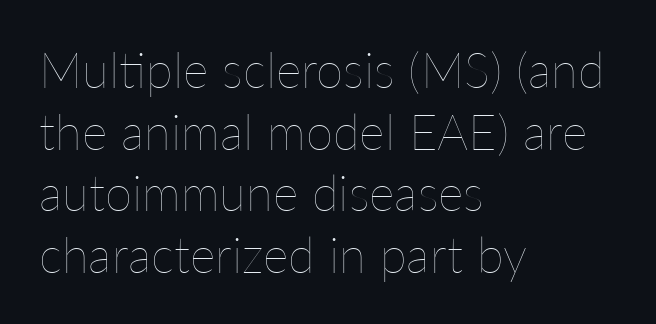
There is no visible air inserted between adjacent glyphs. These lines are set flush left with a ragged right edge. Just letters on the line, the space beneath them empty. Each stroke keeps to a modest, everyday thickness or less. Here the designer chose a conventional face with non-uniform glyph widths.
